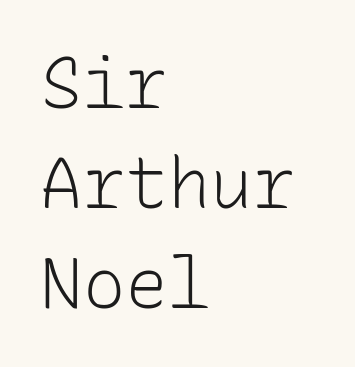
The lines in this sample share a left origin and differ only in where they stop. Check under the words: just untouched page. The cut favours lightness, reaching ordinary text weight at its darkest. Characters remain perfectly vertical along every line. Think of a typewriter: that constant character pitch is what you see here. Look at the tracking — it's just the regular setting, nothing added.
